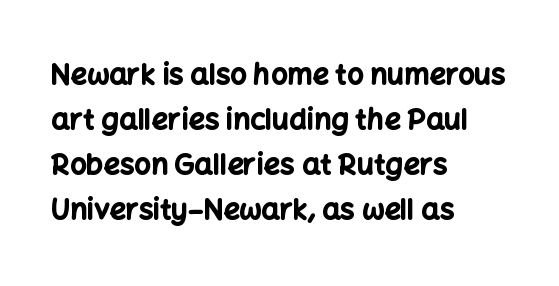
Descenders are the only things crossing below the line. Is the block centered? No — it sits flush against the left margin. Ordinary non-slanted type is in use. The lines sit at an ordinary, default distance from one another. Characters follow at the spacing the type designer built in.
